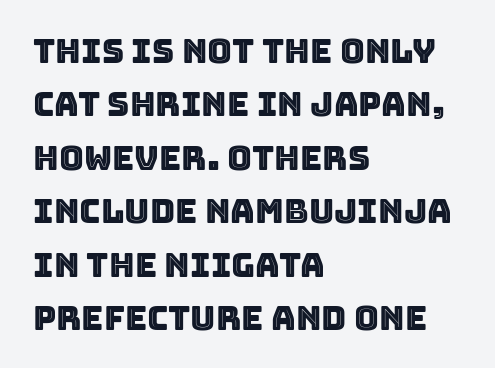
{"italic": "no", "width": "normal", "x_height": "large", "monospaced": "no", "underline": "no", "align": "left", "line_spacing": "normal", "line_spacing_ratio": 1.57, "letter_spacing": "normal", "letter_spacing_em": 0.0, "glyph_px": 34}
